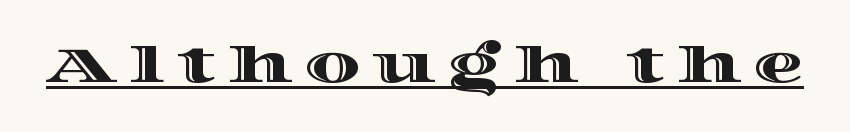
Q: Is the text italic (slanted)? A: No, it is upright.
Q: Is the text underlined? A: Yes.
Q: Is the spacing between letters normal or unusually wide? A: Unusually wide.
Q: Width (condensed, normal, or wide)? A: Wide.
Q: x-height? A: Large.
Q: Monospaced? A: No.
